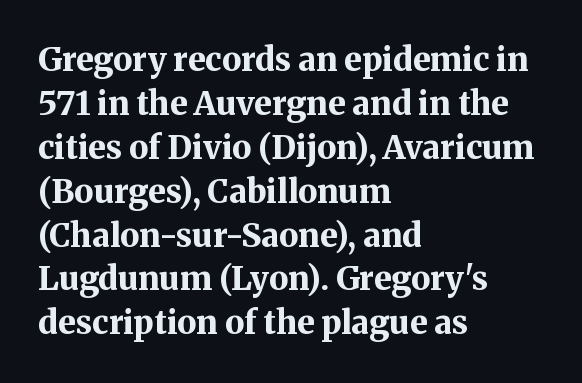
The image shows 33 px bold serif type, upright; set left-aligned, normal line spacing (1.33x), normal letter spacing, not underlined; medium stroke contrast and a medium x-height.
